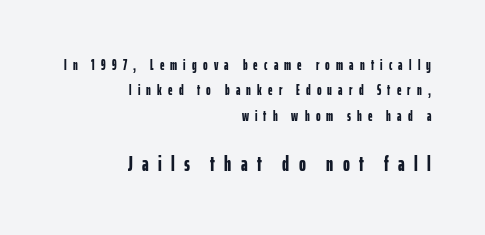
Q: Is the text bold? A: Yes.
Q: Is the text italic (slanted)? A: No, it is upright.
Q: Is the text underlined? A: No.
Q: How is the paragraph aligned? A: Right-aligned.
Q: Is the spacing between letters normal or unusually wide? A: Unusually wide.
Q: Which block of text is set in a larger size, the first (top) or the second (bottom)? A: The second (bottom) one.
